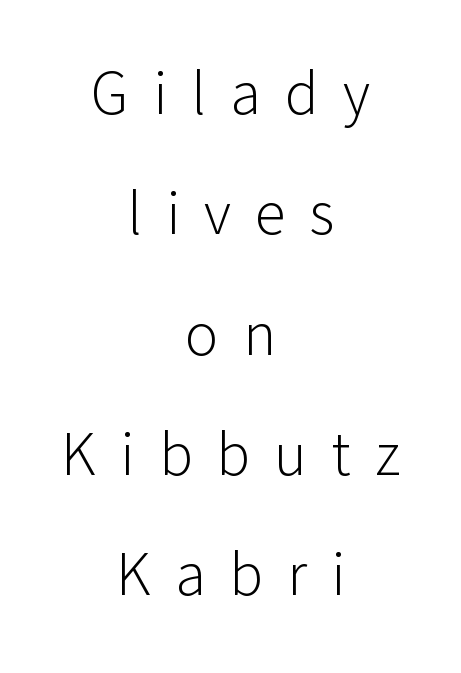
The image shows 62 px light sans-serif type, upright; set centered, loose line spacing (1.94x), unusually wide letter spacing (+0.39 em), not underlined; low stroke contrast and a medium x-height.
